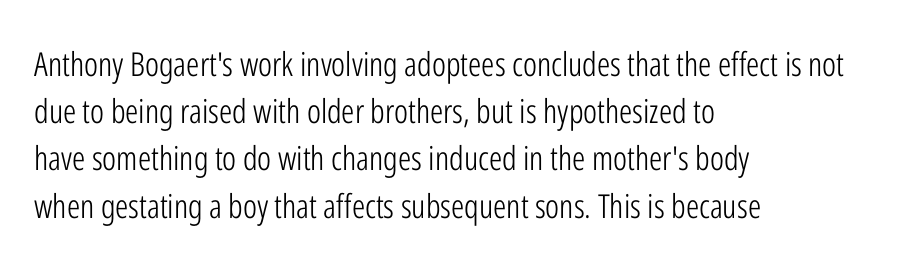
Q: Is the text bold? A: No.
Q: Is the text italic (slanted)? A: No, it is upright.
Q: Is the typeface a serif or a sans-serif typeface? A: Sans-serif.
Q: Is the text underlined? A: No.
Q: How is the paragraph aligned? A: Left-aligned.
Q: Is the spacing between letters normal or unusually wide? A: Normal.
Q: Is the spacing between lines tight, normal or loose? A: Normal.
Q: Width (condensed, normal, or wide)? A: Condensed.
Q: Stroke contrast? A: Low.
Q: x-height? A: Medium.
Q: Monospaced? A: No.
